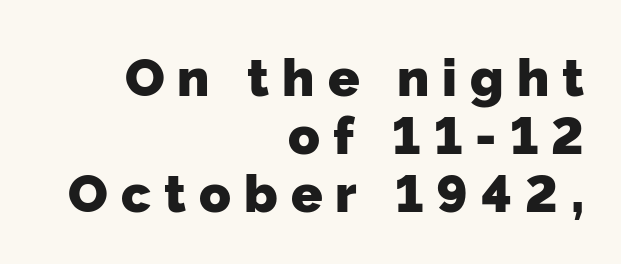
Q: Is the text bold? A: Yes.
Q: Is the typeface a serif or a sans-serif typeface? A: Sans-serif.
Q: Is the text underlined? A: No.
Q: How is the paragraph aligned? A: Right-aligned.
Q: Is the spacing between letters normal or unusually wide? A: Unusually wide.
Q: Is the spacing between lines tight, normal or loose? A: Tight.
Q: Width (condensed, normal, or wide)? A: Normal.
Q: Stroke contrast? A: Low.
Q: x-height? A: Medium.
Q: Monospaced? A: No.
